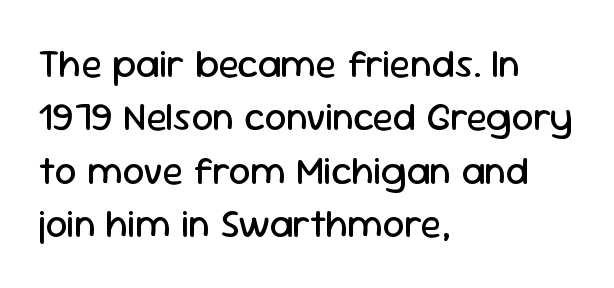
The image shows 39 px regular-weight sans-serif type, upright; set left-aligned, normal line spacing (1.37x), normal letter spacing, not underlined; low stroke contrast and a medium x-height.
